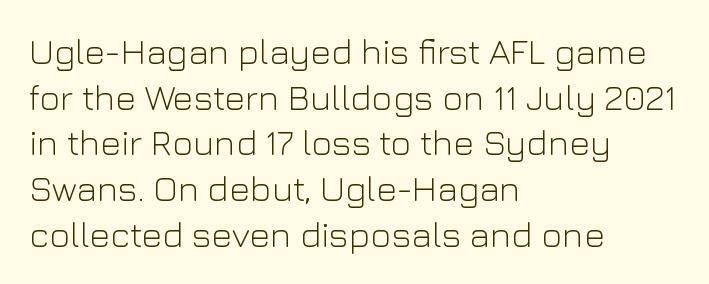
Q: Is the text bold? A: No.
Q: Is the text italic (slanted)? A: No, it is upright.
Q: Is the typeface a serif or a sans-serif typeface? A: Sans-serif.
Q: Is the text underlined? A: No.
Q: How is the paragraph aligned? A: Left-aligned.
Q: Is the spacing between letters normal or unusually wide? A: Normal.
Q: Is the spacing between lines tight, normal or loose? A: Normal.
Q: Width (condensed, normal, or wide)? A: Normal.
Q: Stroke contrast? A: Low.
Q: x-height? A: Medium.
Q: Monospaced? A: No.
